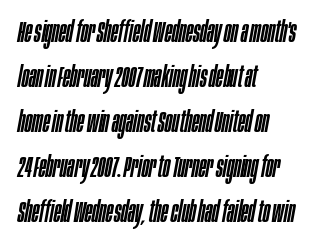
These lines were composed using italics. Varying glyph widths throughout — classic text-font behaviour. The designer left line spacing at the default. Characters follow at the spacing the type designer built in. Leftover space on each line is placed entirely after the last word. No word sits above an underline.
